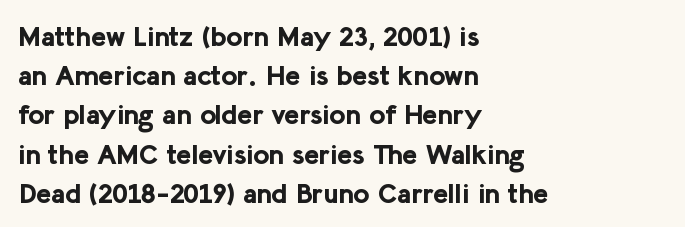
{"serif": "no", "italic": "no", "bold": "yes", "weight": "bold", "width": "normal", "stroke_contrast": "low", "x_height": "medium", "monospaced": "no", "underline": "no", "align": "left", "line_spacing": "normal", "line_spacing_ratio": 1.4, "letter_spacing": "normal", "letter_spacing_em": 0.0, "glyph_px": 28}
